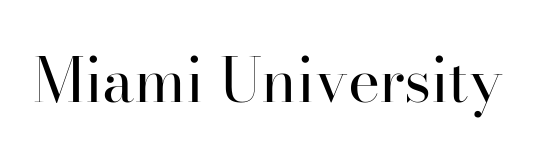
{"serif": "yes", "italic": "no", "bold": "no", "weight": "regular", "width": "normal", "stroke_contrast": "high", "x_height": "small", "monospaced": "no", "underline": "no", "letter_spacing": "normal", "letter_spacing_em": 0.0, "glyph_px": 61}
